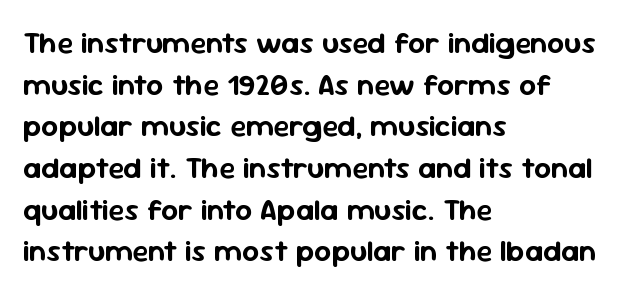
The image shows 30 px sans-serif type, upright; set left-aligned, normal line spacing (1.39x), normal letter spacing, not underlined; low stroke contrast and a medium x-height.
